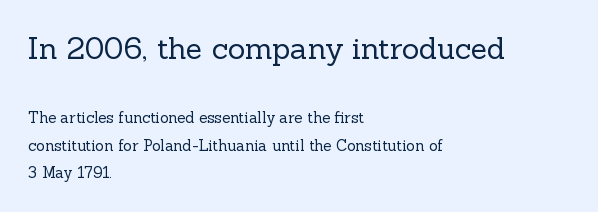
{"serif": "yes", "italic": "no", "bold": "no", "weight": "regular", "width": "normal", "x_height": "medium", "monospaced": "no", "underline": "no", "align": "left", "line_spacing_ratio": 1.84, "letter_spacing": "normal", "letter_spacing_em": 0.0, "larger_block": "first", "size_ratio": 2.0, "glyph_px": 30}
